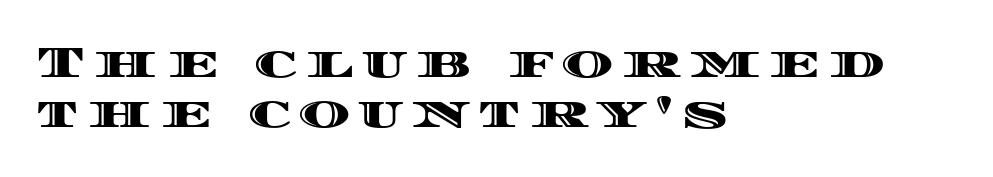
Compared with a centered layout, this one pins lines to the left instead. This is the regular roman posture of the typeface. The face used here is proportionally spaced, like ordinary book or web type. A bare baseline throughout the passage. Horizontal bands of white between lines are thin slivers.
